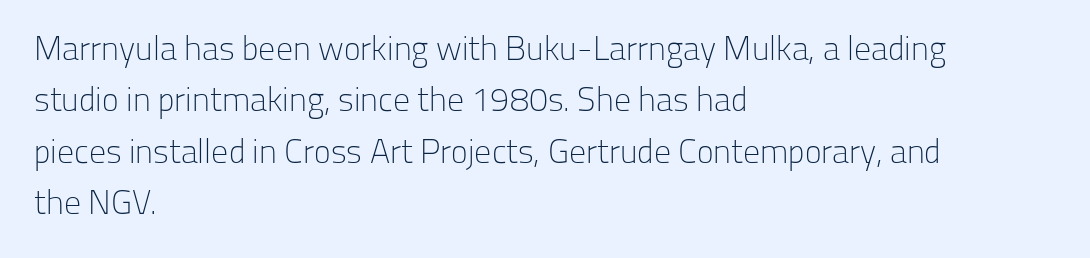
{"serif": "no", "italic": "no", "bold": "no", "weight": "light", "width": "normal", "stroke_contrast": "low", "x_height": "medium", "monospaced": "no", "underline": "no", "align": "left", "line_spacing": "normal", "line_spacing_ratio": 1.51, "letter_spacing": "normal", "letter_spacing_em": 0.0, "glyph_px": 34}
